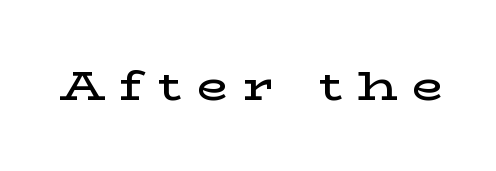
Firm but not heavy-handed strokes: this text is semibold. The tracking reads as deliberately expanded to a designer's eye. Proportional: the letters do not fall into vertical columns. Ordinary non-slanted type is in use. The font family rendered here belongs to the serif group.
